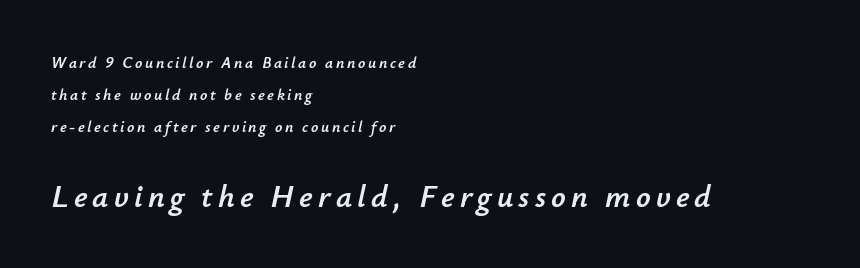
Q: Is the text italic (slanted)? A: Yes, it leans right by about 12 degrees.
Q: Is the text underlined? A: No.
Q: How is the paragraph aligned? A: Left-aligned.
Q: Is the spacing between lines tight, normal or loose? A: Loose.
Q: Which block of text is set in a larger size, the first (top) or the second (bottom)? A: The second (bottom) one.
Q: Width (condensed, normal, or wide)? A: Normal.
Q: Stroke contrast? A: Low.
Q: x-height? A: Small.
Q: Monospaced? A: No.
